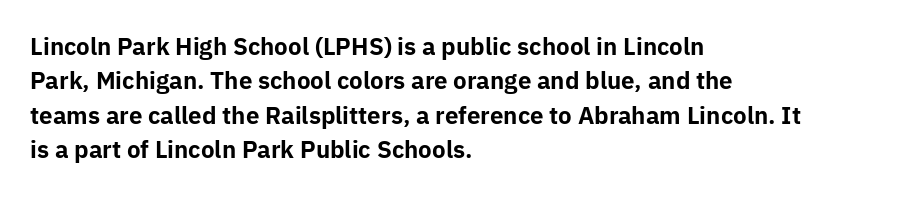
Q: Is the text bold? A: Yes.
Q: Is the text italic (slanted)? A: No, it is upright.
Q: Is the text underlined? A: No.
Q: How is the paragraph aligned? A: Left-aligned.
Q: Is the spacing between letters normal or unusually wide? A: Normal.
Q: Is the spacing between lines tight, normal or loose? A: Normal.
